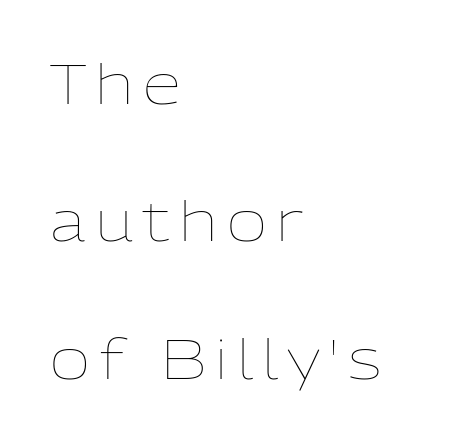
The axis of the letterforms is exactly vertical. Notice how the passage keeps a crisp vertical edge on the left only. Each letter keeps its own natural width here, so spacing adapts to shape. The space directly below the letters is spotless.
